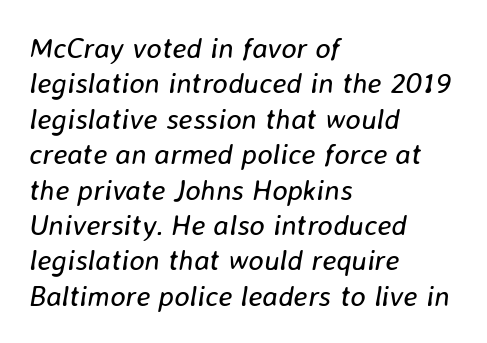
{"italic": "yes", "lean": "right", "slant_degrees": 8, "bold": "no", "weight": "regular", "width": "normal", "stroke_contrast": "low", "x_height": "medium", "monospaced": "no", "underline": "no", "align": "left", "line_spacing_ratio": 1.22, "letter_spacing": "normal", "letter_spacing_em": 0.0, "glyph_px": 29}
